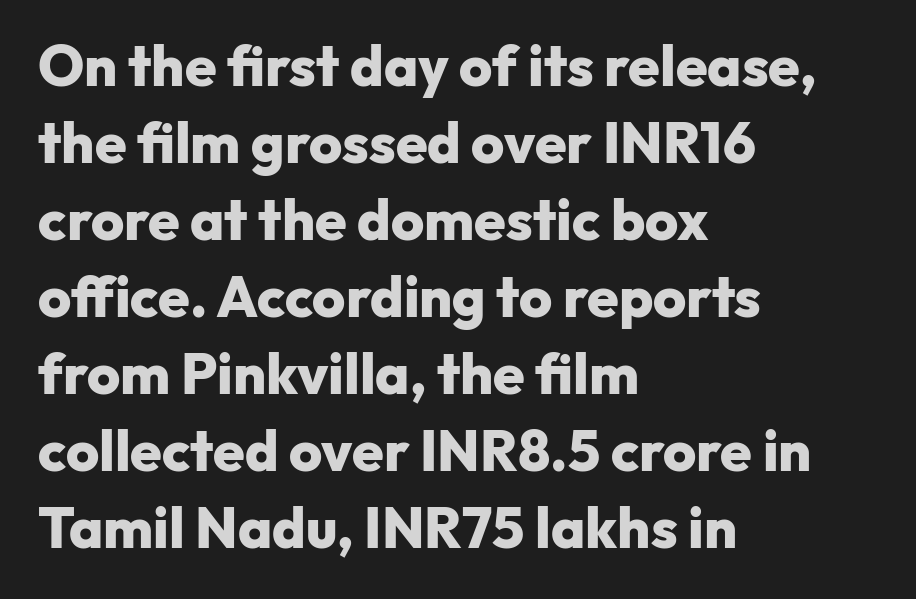
The image shows 57 px heavy sans-serif type, upright; set left-aligned, normal line spacing (1.35x), normal letter spacing, not underlined; low stroke contrast and a medium x-height.
